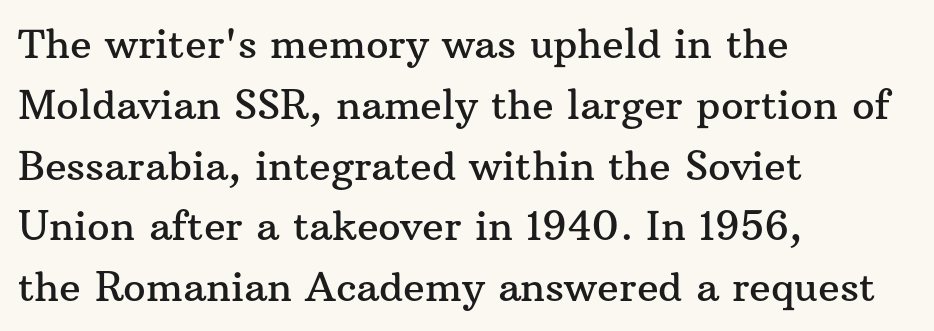
The foot of each line stays bare and open. Unlike italic type, these characters show no tilt at all. What kind of face is this? One with serifs. Looks like regular typesetting: each glyph gets only the width it needs.
